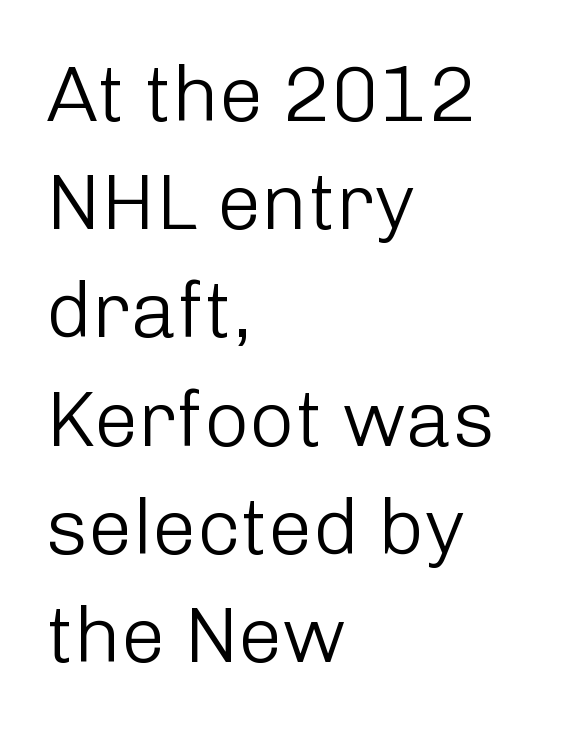
This sample has the flowing, uneven cadence of proportional lettering. Horizontal bands of white between lines are of average thickness. Classification — sans serif. The rendering anchors every line to the left-hand side. Upright lettering throughout.
